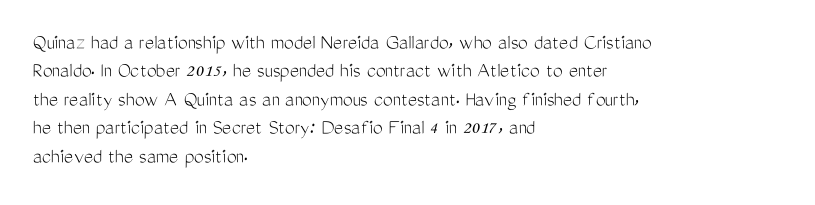
Rule under the text: the space is simply empty. Honestly, the letter spacing is just normal — you wouldn't notice it. The font's upright variant was chosen for this text. The strokes are not fattened; the text isn't bold. Layout note: lines flush left. The designer left line spacing at the default.
